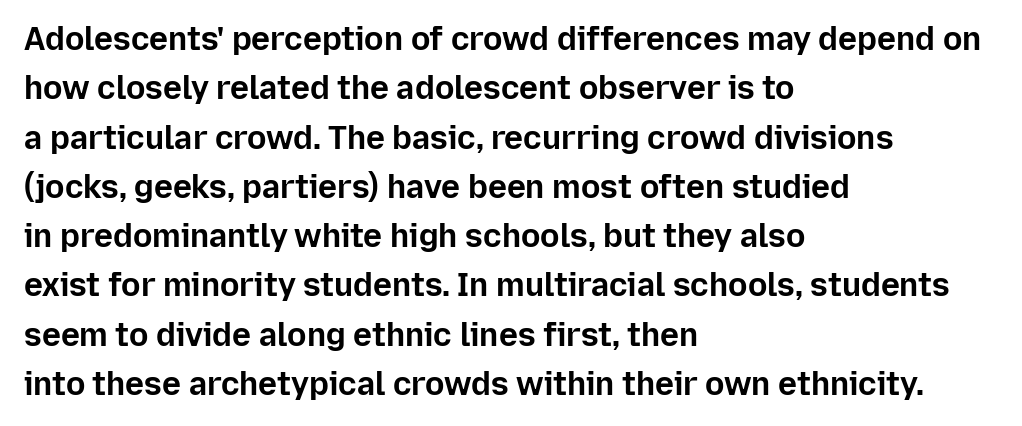
{"serif": "no", "italic": "no", "bold": "yes", "weight": "bold", "width": "normal", "stroke_contrast": "low", "x_height": "medium", "monospaced": "no", "underline": "no", "align": "left", "line_spacing": "normal", "line_spacing_ratio": 1.54, "letter_spacing": "normal", "letter_spacing_em": 0.0, "glyph_px": 32}
